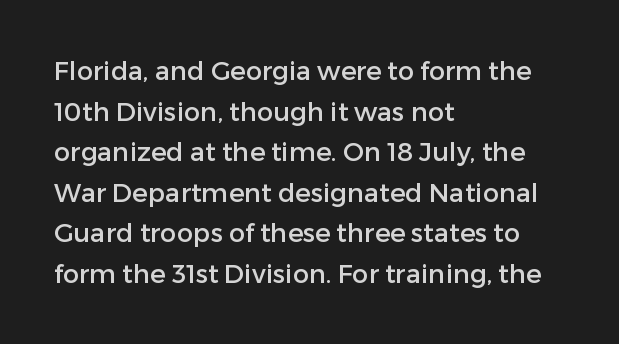
Q: Is the text italic (slanted)? A: No, it is upright.
Q: Is the text underlined? A: No.
Q: How is the paragraph aligned? A: Left-aligned.
Q: Is the spacing between letters normal or unusually wide? A: Normal.
Q: Is the spacing between lines tight, normal or loose? A: Normal.
